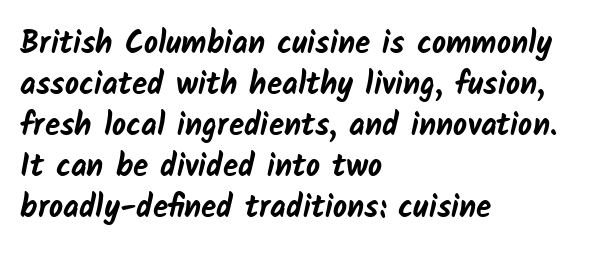
Q: Is the text bold? A: Yes.
Q: Is the typeface a serif or a sans-serif typeface? A: Sans-serif.
Q: Is the text underlined? A: No.
Q: How is the paragraph aligned? A: Left-aligned.
Q: Is the spacing between letters normal or unusually wide? A: Normal.
Q: Is the spacing between lines tight, normal or loose? A: Normal.
Q: Width (condensed, normal, or wide)? A: Normal.
Q: Stroke contrast? A: Low.
Q: x-height? A: Medium.
Q: Monospaced? A: No.
